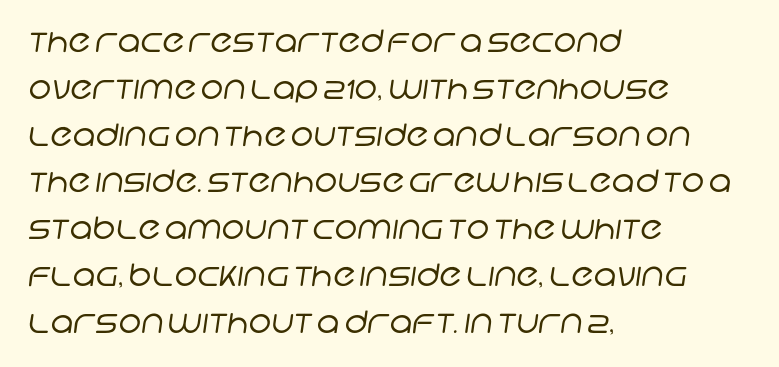
{"serif": "no", "bold": "no", "weight": "regular", "width": "normal", "stroke_contrast": "low", "x_height": "large", "monospaced": "no", "underline": "no", "align": "left", "line_spacing": "normal", "line_spacing_ratio": 1.51, "letter_spacing": "normal", "letter_spacing_em": 0.0, "glyph_px": 31}
